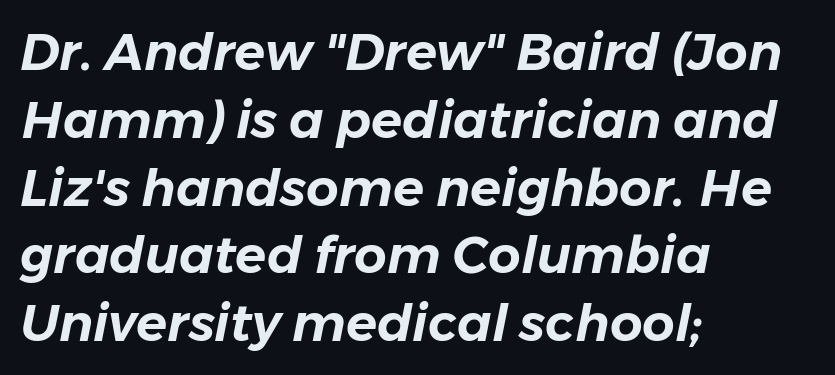
The image shows 51 px text type, italic (leaning right); set left-aligned, normal line spacing (1.33x), normal letter spacing, not underlined; low stroke contrast and a medium x-height.
